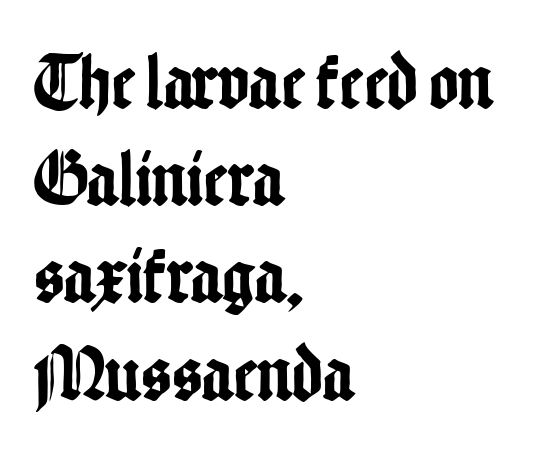
The image shows 79 px condensed sans-serif type, upright; set left-aligned, line spacing 1.23x, normal letter spacing, not underlined; low stroke contrast and a medium x-height.
